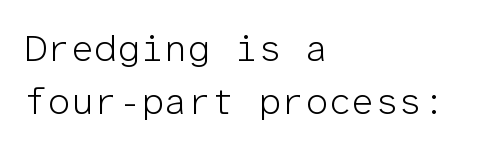
Q: Is the text bold? A: No.
Q: Is the text italic (slanted)? A: No, it is upright.
Q: Is the typeface a serif or a sans-serif typeface? A: Sans-serif.
Q: Is the text underlined? A: No.
Q: How is the paragraph aligned? A: Left-aligned.
Q: Is the spacing between letters normal or unusually wide? A: Normal.
Q: Is the spacing between lines tight, normal or loose? A: Normal.
Q: Width (condensed, normal, or wide)? A: Normal.
Q: Stroke contrast? A: Low.
Q: x-height? A: Medium.
Q: Monospaced? A: Yes.
